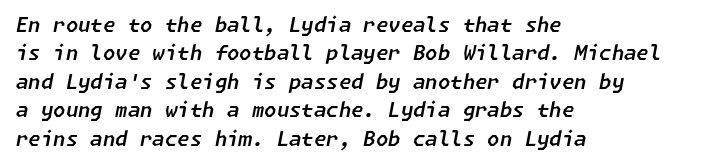
Is the block centered? No — it sits flush against the left margin. The rendering uses a moderate line-height, typical for paragraphs. The whole block is typeset with a tilt. The passage shown is not underscored anywhere.
